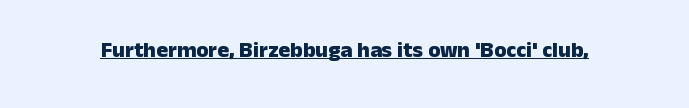
The image shows 22 px bold type, upright; set normal letter spacing, underlined.
